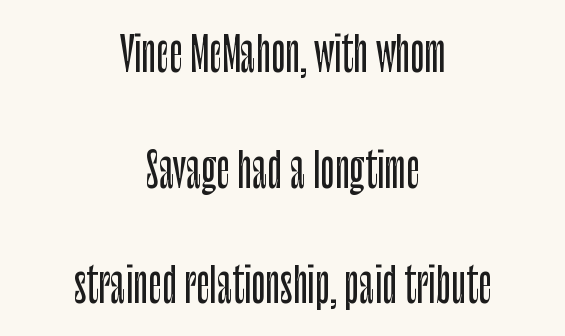
Q: Is the text italic (slanted)? A: No, it is upright.
Q: Is the typeface a serif or a sans-serif typeface? A: Sans-serif.
Q: Is the text underlined? A: No.
Q: How is the paragraph aligned? A: Centered.
Q: Is the spacing between letters normal or unusually wide? A: Normal.
Q: Is the spacing between lines tight, normal or loose? A: Loose.
Q: Width (condensed, normal, or wide)? A: Condensed.
Q: Stroke contrast? A: Low.
Q: x-height? A: Large.
Q: Monospaced? A: No.
